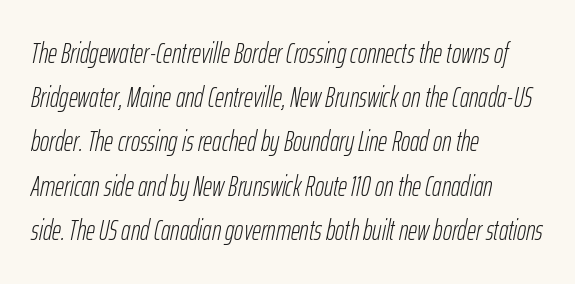
{"italic": "yes", "lean": "right", "slant_degrees": 12, "bold": "no", "weight": "light", "width": "condensed", "stroke_contrast": "low", "x_height": "medium", "monospaced": "no", "underline": "no", "align": "left", "line_spacing": "normal", "line_spacing_ratio": 1.58, "letter_spacing": "normal", "letter_spacing_em": 0.0, "glyph_px": 28}
